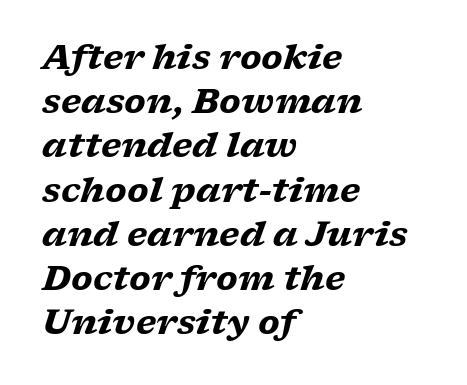
Q: Is the text bold? A: Yes.
Q: Is the text italic (slanted)? A: Yes, it leans right by about 17 degrees.
Q: Is the typeface a serif or a sans-serif typeface? A: Serif.
Q: Is the text underlined? A: No.
Q: How is the paragraph aligned? A: Left-aligned.
Q: Is the spacing between letters normal or unusually wide? A: Normal.
Q: Is the spacing between lines tight, normal or loose? A: Normal.
Q: Width (condensed, normal, or wide)? A: Wide.
Q: Stroke contrast? A: Low.
Q: x-height? A: Medium.
Q: Monospaced? A: No.
